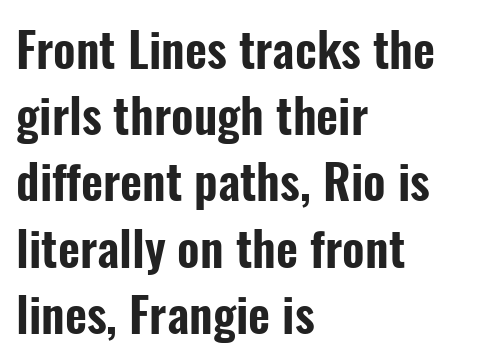
Look at the tracking — it's just the regular setting, nothing added. All the whitespace from short lines collects on the right. This sample has the flowing, uneven cadence of proportional lettering. Rendered with straight, roman letterforms. The string is rendered with underlining switched off. The face used here is a sans, in the tradition of grotesques and geometrics.
